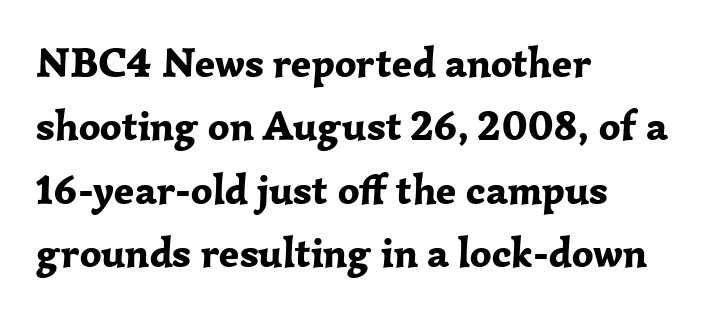
Horizontally, the lines are justified to the leading edge only. In terms of letterspacing, this is plain default setting. Clear beneath every line of the passage. Summary of weight: heavy, a full bold. Leading matches the norm, producing a regular column. Spacing verdict: proportional, widths tailored to each character.
